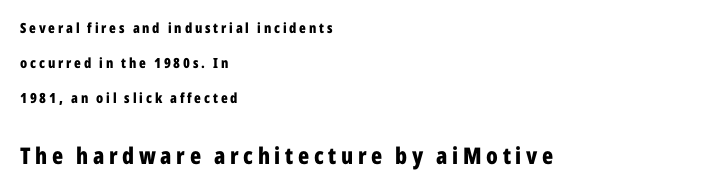
Q: Is the text bold? A: Yes.
Q: Is the text italic (slanted)? A: No, it is upright.
Q: Is the text underlined? A: No.
Q: How is the paragraph aligned? A: Left-aligned.
Q: Is the spacing between letters normal or unusually wide? A: Unusually wide.
Q: Is the spacing between lines tight, normal or loose? A: Loose.
Q: Which block of text is set in a larger size, the first (top) or the second (bottom)? A: The second (bottom) one.
